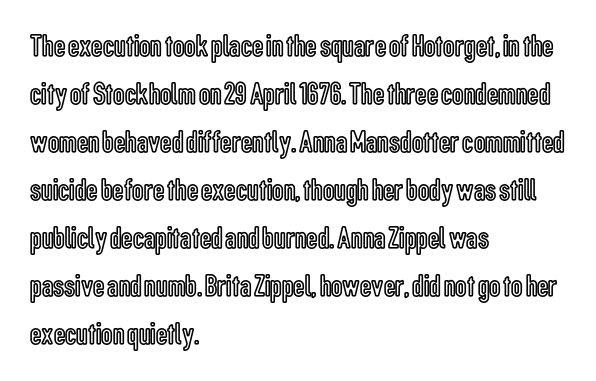
{"italic": "no", "width": "condensed", "x_height": "medium", "monospaced": "no", "underline": "no", "align": "left", "line_spacing": "normal", "line_spacing_ratio": 1.5, "letter_spacing": "normal", "letter_spacing_em": 0.0, "glyph_px": 32}
